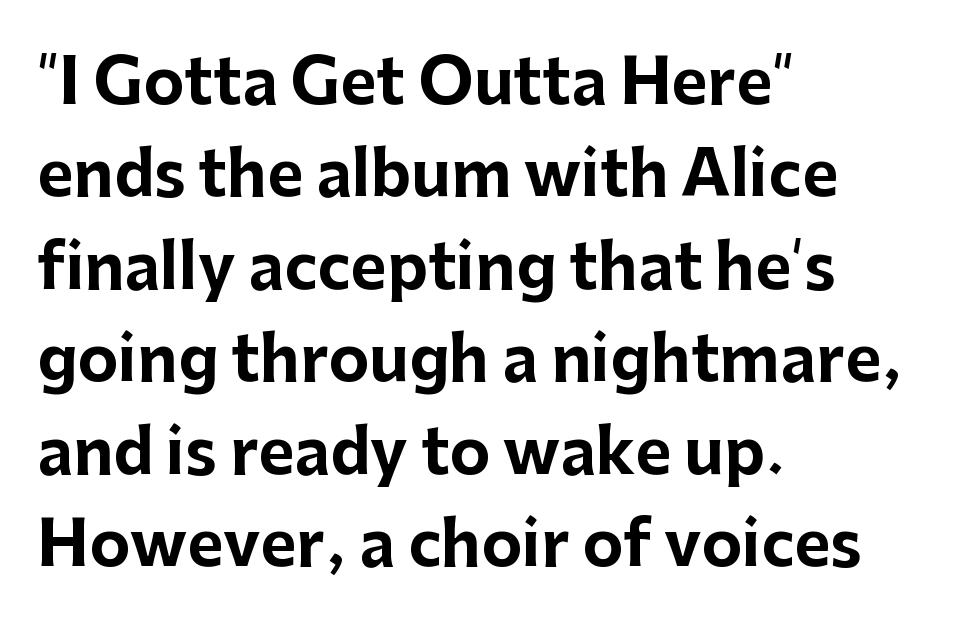
Q: Is the text bold? A: Yes.
Q: Is the text italic (slanted)? A: No, it is upright.
Q: Is the typeface a serif or a sans-serif typeface? A: Sans-serif.
Q: Is the text underlined? A: No.
Q: How is the paragraph aligned? A: Left-aligned.
Q: Is the spacing between letters normal or unusually wide? A: Normal.
Q: Is the spacing between lines tight, normal or loose? A: Normal.
Q: Width (condensed, normal, or wide)? A: Normal.
Q: Stroke contrast? A: Low.
Q: x-height? A: Medium.
Q: Monospaced? A: No.
